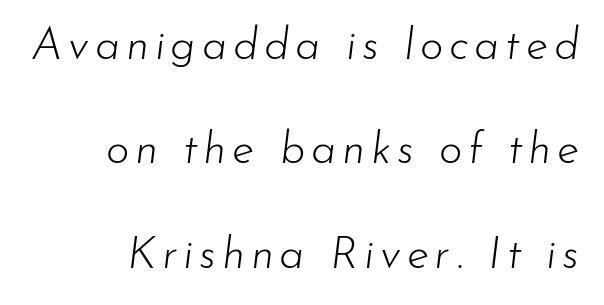
The words here are not underlined. No extra ink here — the face is not bold. Each letter keeps its own natural width here, so spacing adapts to shape. This block would shrink considerably if given ordinary leading; it's expanded now.
